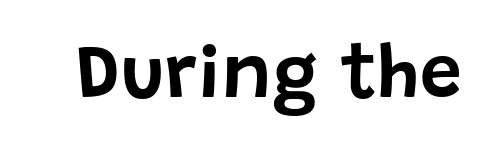
Q: Is the text italic (slanted)? A: No, it is upright.
Q: Is the typeface a serif or a sans-serif typeface? A: Sans-serif.
Q: Is the text underlined? A: No.
Q: Is the spacing between letters normal or unusually wide? A: Normal.
Q: Width (condensed, normal, or wide)? A: Normal.
Q: Stroke contrast? A: Low.
Q: x-height? A: Large.
Q: Monospaced? A: No.
